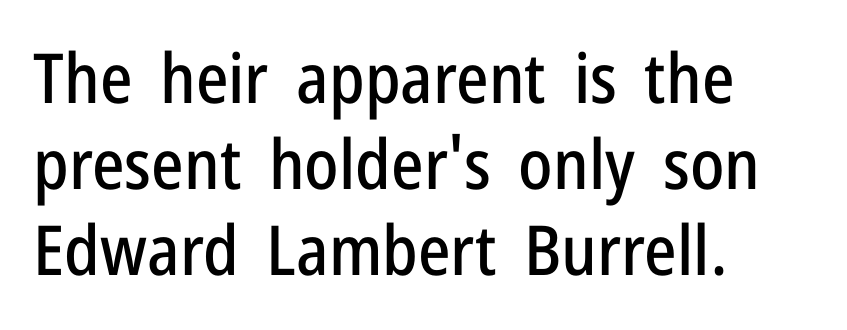
The image shows 69 px condensed sans-serif type, upright; set left-aligned, normal line spacing (1.25x), normal letter spacing, not underlined; low stroke contrast and a medium x-height.
